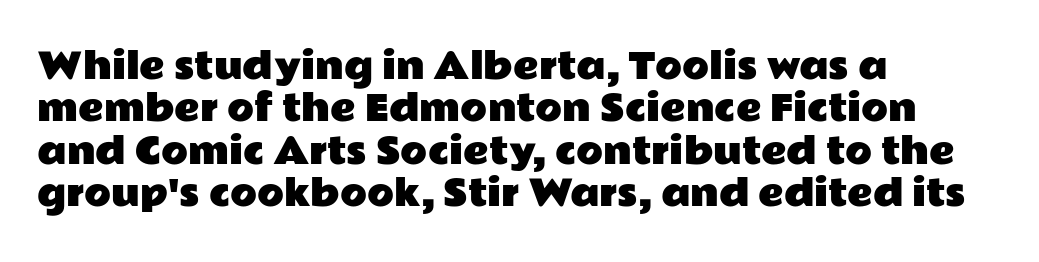
Line beginnings align vertically; line endings do not. The letters advance in unequal steps, a hallmark of proportional type. Tracking here is standard; glyphs follow each other at the usual distance. Font category for this specimen: sans-serif. No word sits above an underline.
